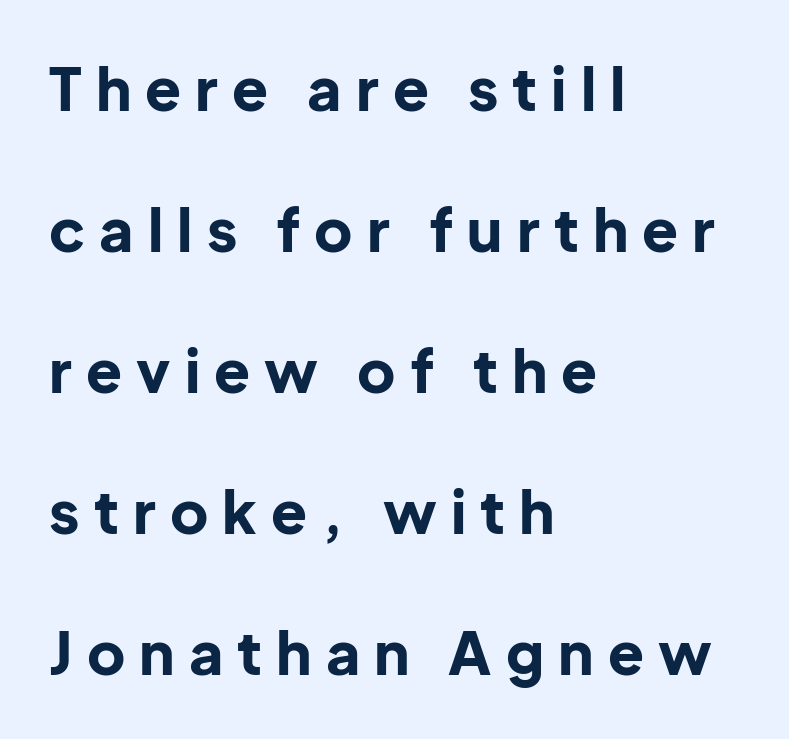
The baseline area is clear. Note: no serifs on the glyphs. Does the weight exceed regular? Yes, all the way to bold. The font's upright variant was chosen for this text. Airy leading. The typesetter chose a ragged-right arrangement here.
